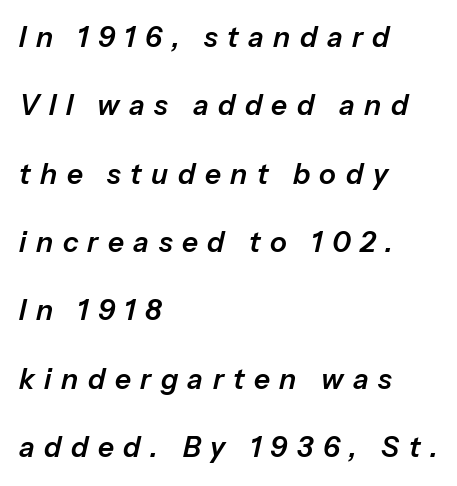
Q: Is the text italic (slanted)? A: Yes, it leans right by about 13 degrees.
Q: Is the text underlined? A: No.
Q: How is the paragraph aligned? A: Left-aligned.
Q: Is the spacing between letters normal or unusually wide? A: Unusually wide.
Q: Is the spacing between lines tight, normal or loose? A: Loose.
Q: Width (condensed, normal, or wide)? A: Normal.
Q: Stroke contrast? A: Low.
Q: x-height? A: Medium.
Q: Monospaced? A: No.
